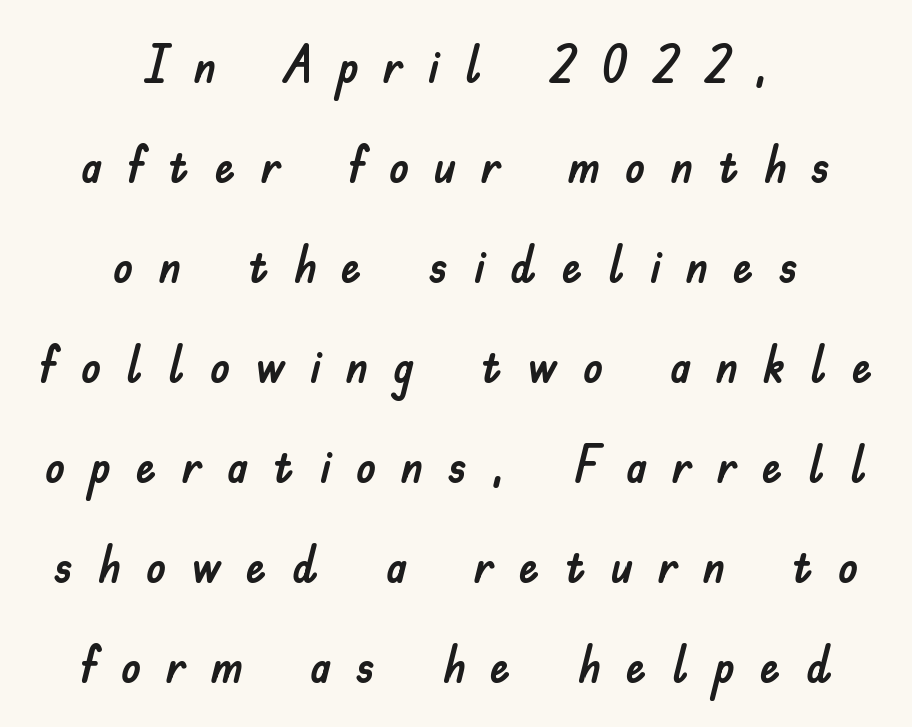
The line-height multiplier appears high, well above default. Any mark beneath the type? The region is blank. Stroke terminals: plain, sans-serif. Caption: expanded tracking, letters set apart. Every row of glyphs is offset so its center matches the block's center.
